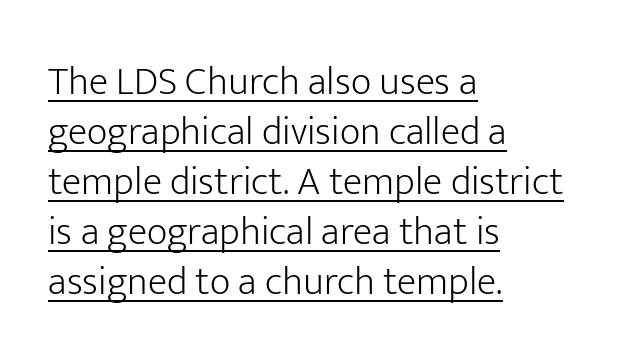
{"serif": "no", "italic": "no", "bold": "no", "weight": "light", "width": "normal", "stroke_contrast": "low", "x_height": "medium", "monospaced": "no", "underline": "yes", "align": "left", "line_spacing": "normal", "line_spacing_ratio": 1.25, "letter_spacing": "normal", "letter_spacing_em": 0.0, "glyph_px": 40}
